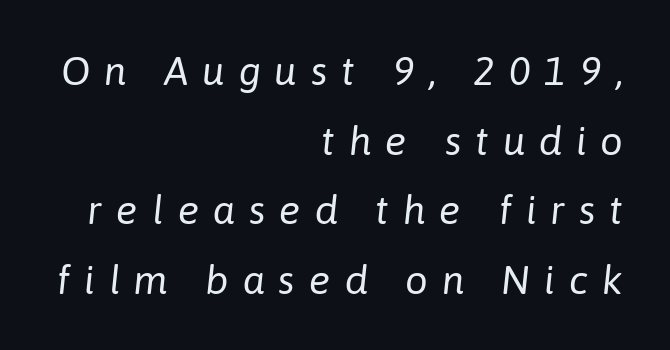
{"italic": "yes", "lean": "right", "slant_degrees": 6, "bold": "no", "weight": "regular", "width": "normal", "stroke_contrast": "low", "x_height": "medium", "monospaced": "no", "underline": "no", "align": "right", "line_spacing_ratio": 1.74, "letter_spacing": "wide", "letter_spacing_em": 0.35, "glyph_px": 40}
